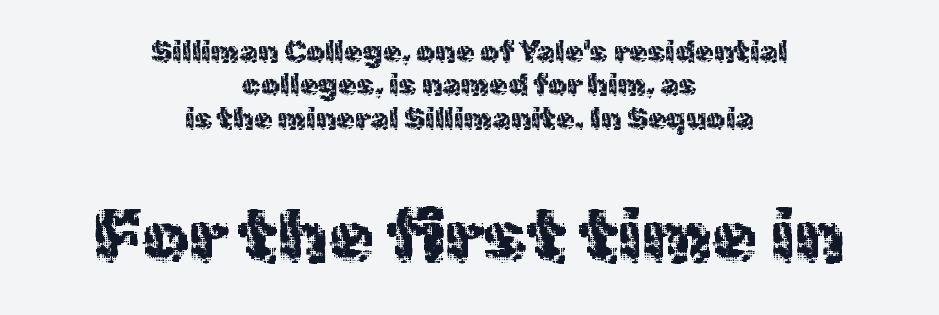
The glyphs are unaccompanied by any horizontal stroke below them. Think of a printed novel: that variable character pitch is what you see here. Horizontal bands of white between lines are thin slivers. Serif or sans? Sans — the stroke terminals are bare. The type sits square on the baseline with zero lean.
